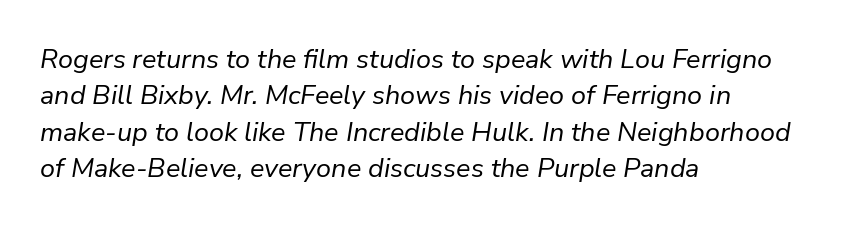
Q: Is the text bold? A: No.
Q: Is the text italic (slanted)? A: Yes, it leans right by about 9 degrees.
Q: Is the text underlined? A: No.
Q: How is the paragraph aligned? A: Left-aligned.
Q: Is the spacing between letters normal or unusually wide? A: Normal.
Q: Is the spacing between lines tight, normal or loose? A: Normal.
